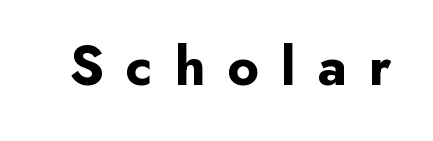
{"serif": "no", "italic": "no", "bold": "yes", "weight": "bold", "width": "normal", "stroke_contrast": "low", "x_height": "small", "monospaced": "no", "underline": "no", "letter_spacing": "wide", "letter_spacing_em": 0.39, "glyph_px": 56}
